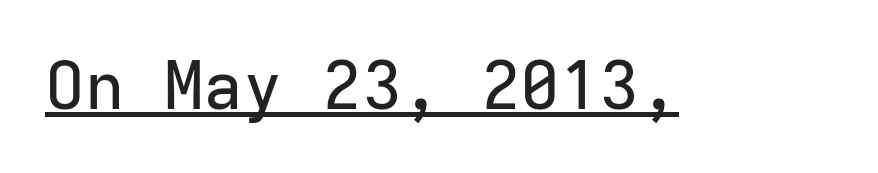
{"serif": "no", "italic": "no", "width": "normal", "stroke_contrast": "low", "x_height": "medium", "monospaced": "yes", "underline": "yes", "letter_spacing": "normal", "letter_spacing_em": 0.0, "glyph_px": 66}
